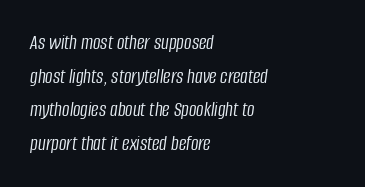
Q: Is the text bold? A: No.
Q: Is the text italic (slanted)? A: Yes, it leans right by about 8 degrees.
Q: Is the text underlined? A: No.
Q: How is the paragraph aligned? A: Left-aligned.
Q: Is the spacing between letters normal or unusually wide? A: Normal.
Q: Is the spacing between lines tight, normal or loose? A: Normal.
